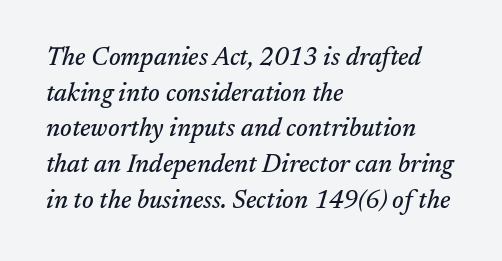
Q: Is the text italic (slanted)? A: Yes, it leans right by about 17 degrees.
Q: Is the text underlined? A: No.
Q: How is the paragraph aligned? A: Left-aligned.
Q: Is the spacing between letters normal or unusually wide? A: Normal.
Q: Is the spacing between lines tight, normal or loose? A: Normal.
